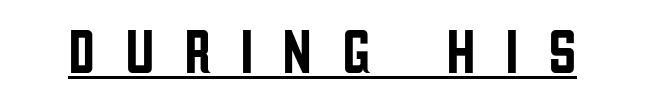
{"serif": "no", "italic": "no", "width": "condensed", "stroke_contrast": "low", "x_height": "large", "monospaced": "no", "underline": "yes", "letter_spacing": "wide", "letter_spacing_em": 0.46, "glyph_px": 63}
